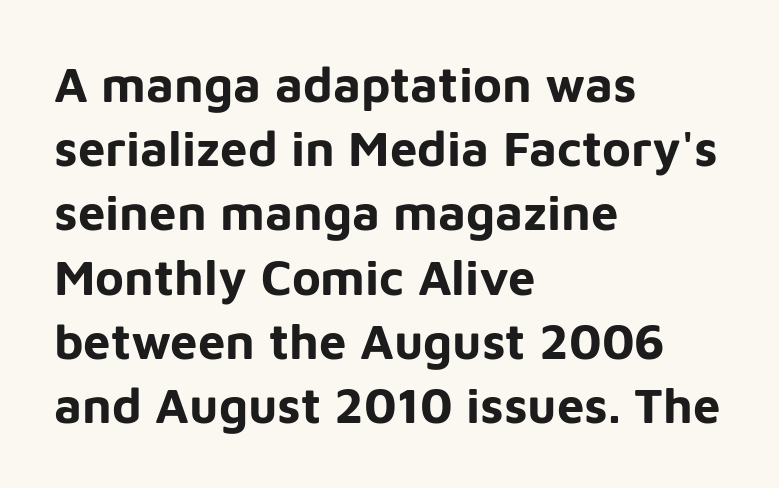
Q: Is the text bold? A: Yes.
Q: Is the text italic (slanted)? A: No, it is upright.
Q: Is the typeface a serif or a sans-serif typeface? A: Sans-serif.
Q: Is the text underlined? A: No.
Q: How is the paragraph aligned? A: Left-aligned.
Q: Is the spacing between letters normal or unusually wide? A: Normal.
Q: Is the spacing between lines tight, normal or loose? A: Normal.
Q: Width (condensed, normal, or wide)? A: Normal.
Q: Stroke contrast? A: Low.
Q: x-height? A: Medium.
Q: Monospaced? A: No.
